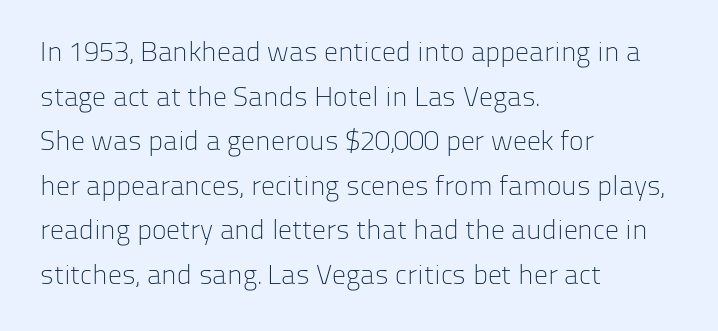
The image shows 28 px light sans-serif type, upright; set left-aligned, normal line spacing (1.59x), normal letter spacing, not underlined; low stroke contrast and a medium x-height.
